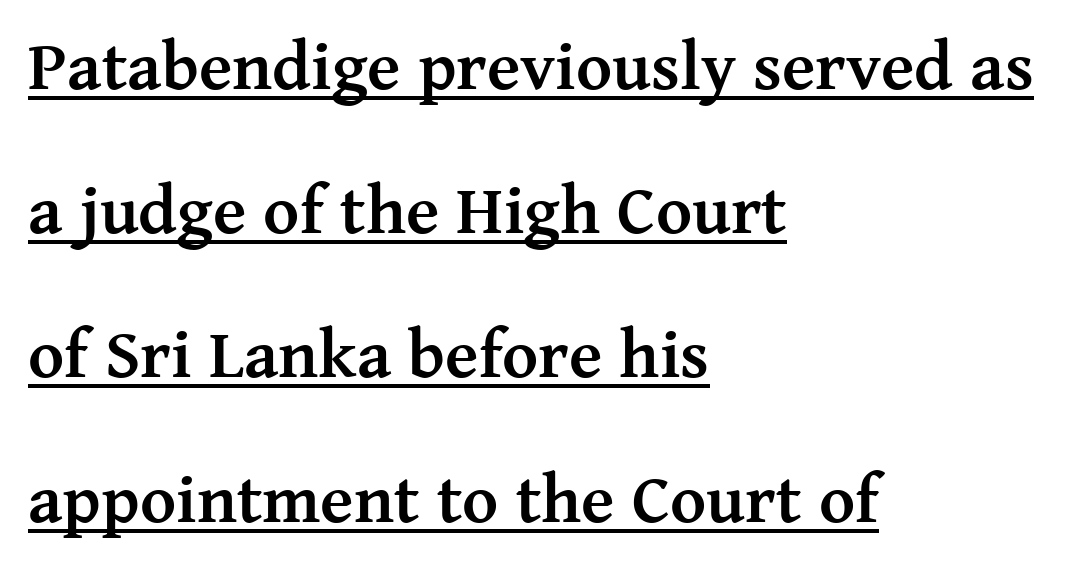
Q: Is the text bold? A: Yes.
Q: Is the text italic (slanted)? A: No, it is upright.
Q: Is the typeface a serif or a sans-serif typeface? A: Serif.
Q: Is the text underlined? A: Yes.
Q: How is the paragraph aligned? A: Left-aligned.
Q: Is the spacing between letters normal or unusually wide? A: Normal.
Q: Is the spacing between lines tight, normal or loose? A: Loose.
Q: Width (condensed, normal, or wide)? A: Normal.
Q: Stroke contrast? A: Medium.
Q: x-height? A: Medium.
Q: Monospaced? A: No.
